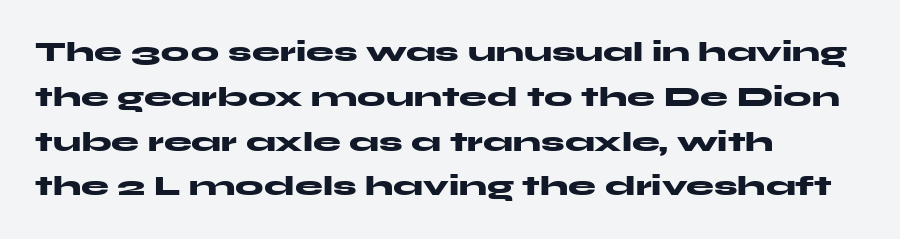
The image shows 28 px heavy, wide sans-serif type, upright; set left-aligned, normal line spacing (1.6x), normal letter spacing, not underlined; medium stroke contrast and a medium x-height.
